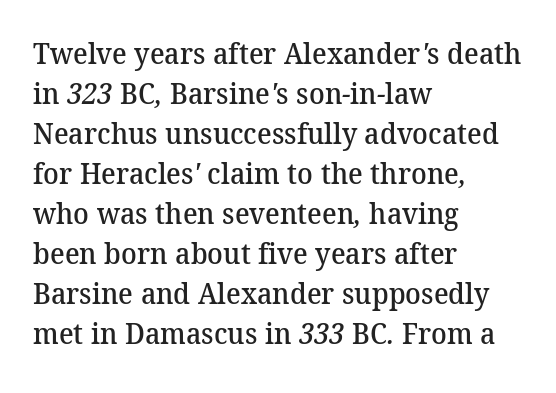
The image shows 29 px semibold serif type; set left-aligned, normal line spacing (1.38x), normal letter spacing, not underlined; medium stroke contrast and a medium x-height.
